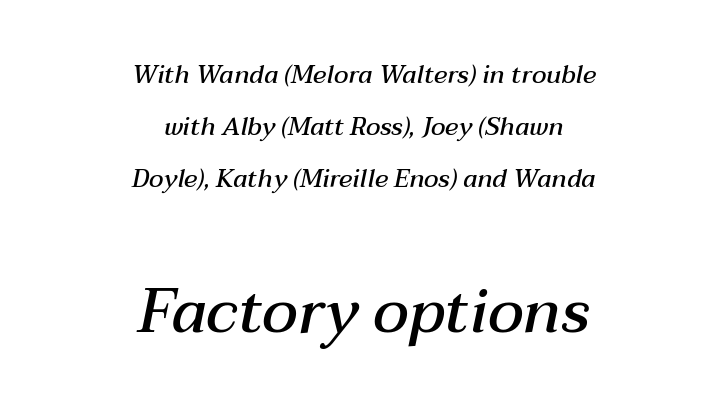
{"italic": "yes", "lean": "right", "slant_degrees": 12, "bold": "semi", "weight": "semibold", "width": "normal", "stroke_contrast": "medium", "x_height": "medium", "monospaced": "no", "underline": "no", "align": "center", "line_spacing": "loose", "line_spacing_ratio": 2.08, "letter_spacing": "normal", "letter_spacing_em": 0.0, "larger_block": "second", "size_ratio": 2.48, "glyph_px": 62}
